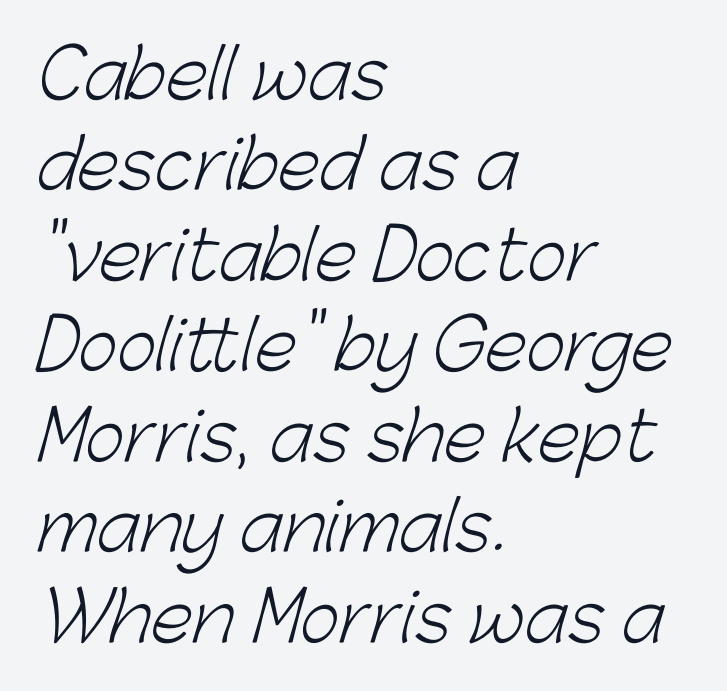
{"serif": "no", "bold": "no", "weight": "light", "width": "normal", "stroke_contrast": "low", "x_height": "medium", "monospaced": "no", "underline": "no", "align": "left", "line_spacing": "normal", "line_spacing_ratio": 1.33, "letter_spacing": "normal", "letter_spacing_em": 0.0, "glyph_px": 68}
